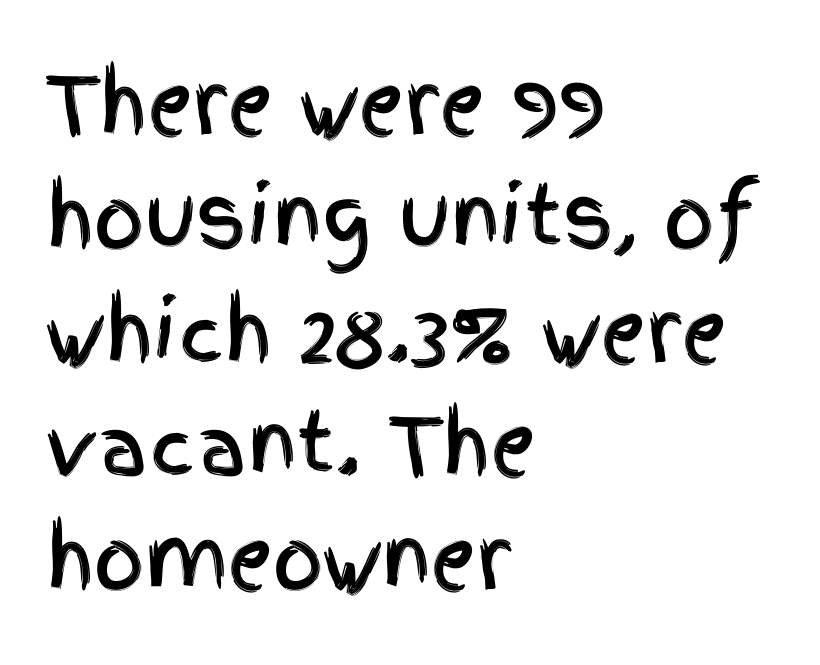
{"serif": "no", "italic": "no", "width": "condensed", "x_height": "large", "monospaced": "no", "underline": "no", "align": "left", "line_spacing": "normal", "line_spacing_ratio": 1.44, "letter_spacing": "normal", "letter_spacing_em": 0.0, "glyph_px": 79}
